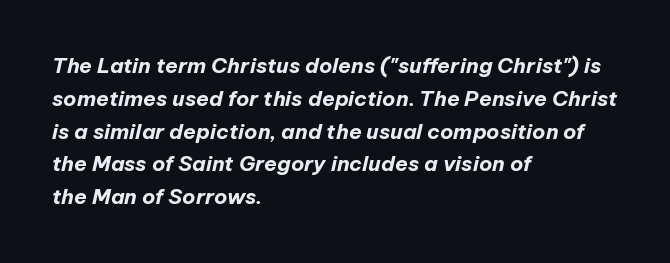
The image shows 21 px bold type, italic (leaning right); set left-aligned, normal line spacing (1.56x), normal letter spacing, not underlined.
